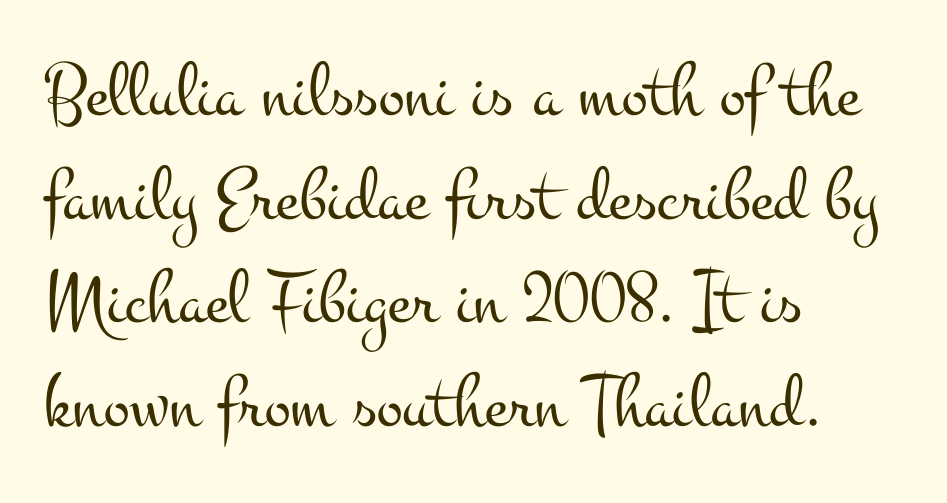
Look at the bottom of the vertical strokes: they flare into serifs here. These lines are rendered in a variable-pitch font. Quick note: underline off. The space between consecutive lines is moderate.
